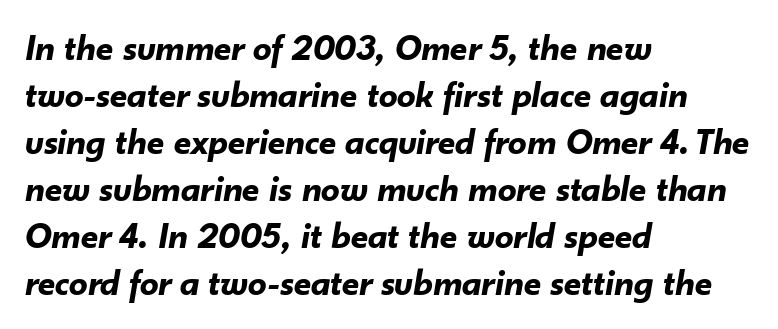
The image shows 37 px bold type, italic (leaning right); set left-aligned, normal line spacing (1.27x), normal letter spacing, not underlined; low stroke contrast and a small x-height.
